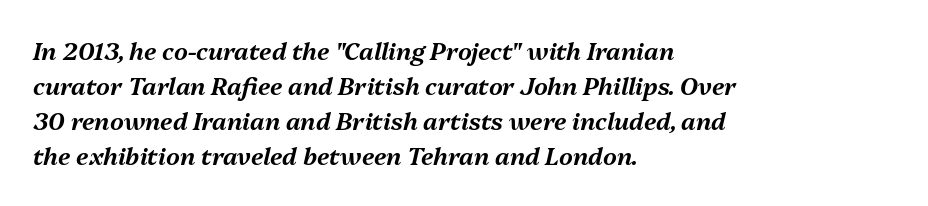
No extra tracking has been applied to these lines. The lines sit at an ordinary, default distance from one another. Observe the lean: these are italic letterforms. The typesetter chose a ragged-right arrangement here. The space directly below the letters is spotless.
